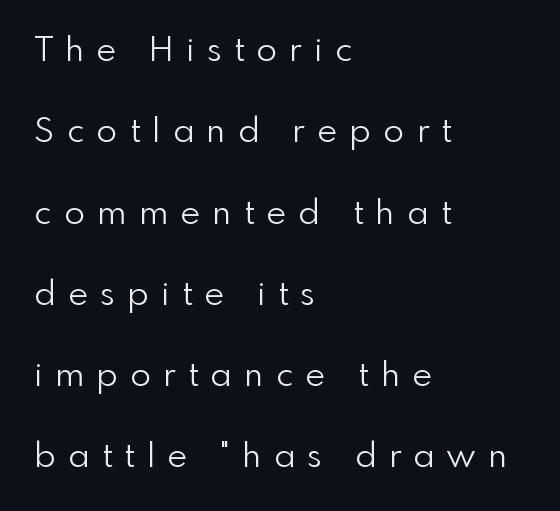
Glyph-to-glyph distance is far greater than everyday printed text. The words here are not underlined. The text was rendered using a sans face with plain stroke endings. Alignment: flush left. Notice the wide empty band between every row — that's loose leading.
